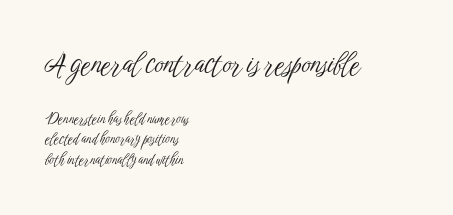
The image shows 28 px light, condensed sans-serif type; set left-aligned, normal line spacing (1.47x), normal letter spacing, not underlined; the first (top) block is 2.0x larger; low stroke contrast and a medium x-height.
